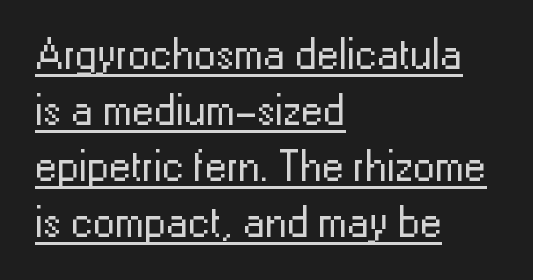
The image shows 44 px regular-weight sans-serif type, upright; set left-aligned, normal line spacing (1.27x), normal letter spacing, underlined; low stroke contrast and a medium x-height.
